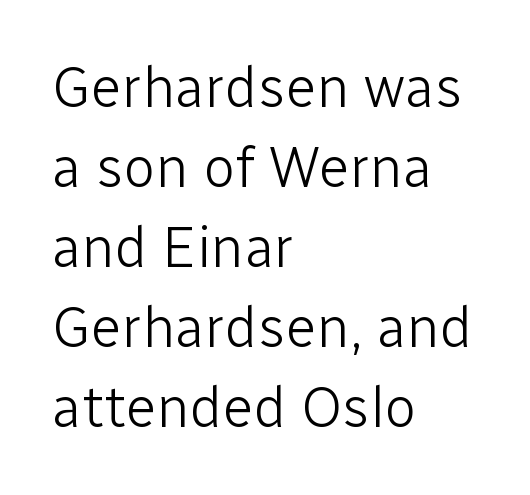
{"serif": "no", "italic": "no", "bold": "no", "weight": "light", "width": "normal", "stroke_contrast": "low", "x_height": "medium", "monospaced": "no", "underline": "no", "align": "left", "line_spacing": "normal", "line_spacing_ratio": 1.38, "letter_spacing": "normal", "letter_spacing_em": 0.0, "glyph_px": 58}
